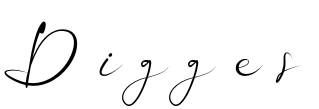
The image shows 72 px light, wide sans-serif type; set unusually wide letter spacing (+0.31 em), not underlined; low stroke contrast and a small x-height.
